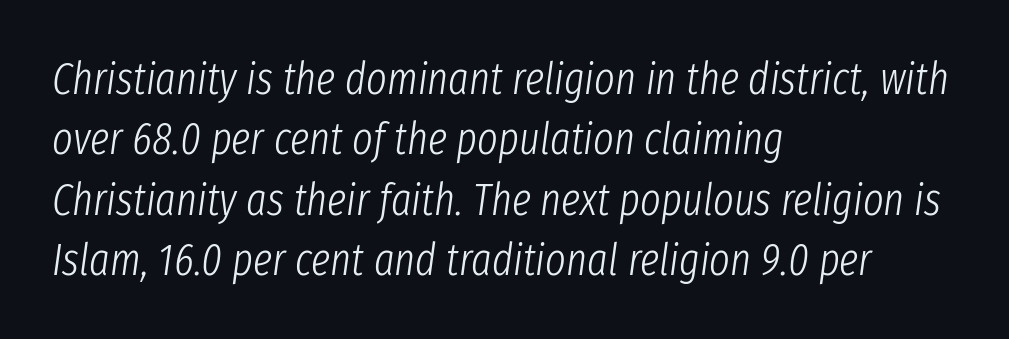
Caption: face not bold, strokes unweighted. Look at the tracking — it's just the regular setting, nothing added. Line beginnings align vertically; line endings do not. This sample keeps an unexceptional amount of space between lines. The passage shown leans; its letterforms are oblique. The rendering uses natural spacing where letterforms have individual widths.
